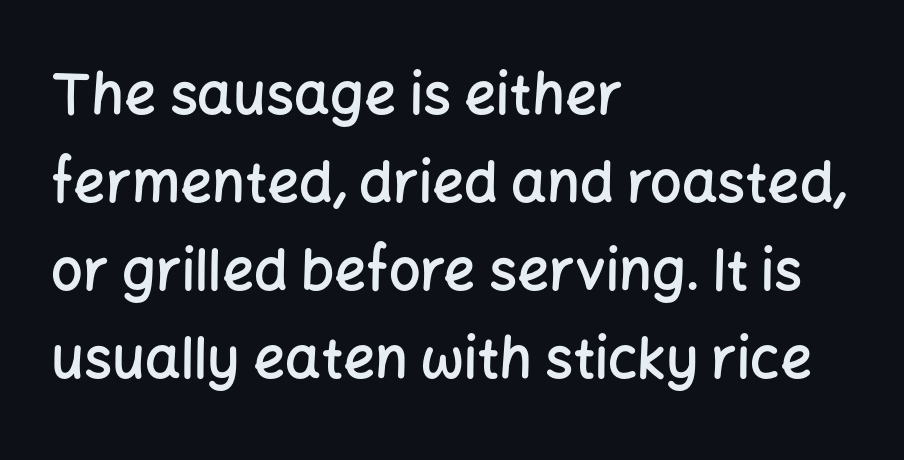
The image shows 56 px semibold sans-serif type, upright; set left-aligned, normal line spacing (1.57x), normal letter spacing, not underlined; low stroke contrast and a medium x-height.
